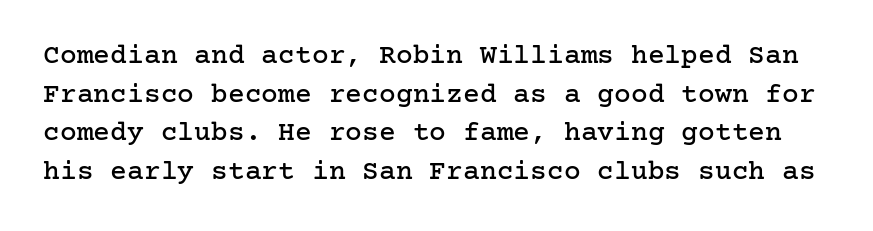
This sample uses an upright cut, with every glyph sitting square on the baseline. This sample uses plain, unmodified letter spacing. The line-height multiplier appears to be the usual default. Serif or sans? Serif — the stroke terminals have little feet. Any mark beneath the type? The region is blank.
